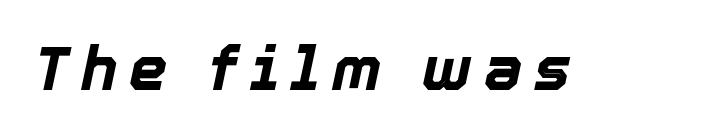
The image shows 61 px bold type, italic (leaning right); set unusually wide letter spacing (+0.2 em), not underlined; a medium x-height.
